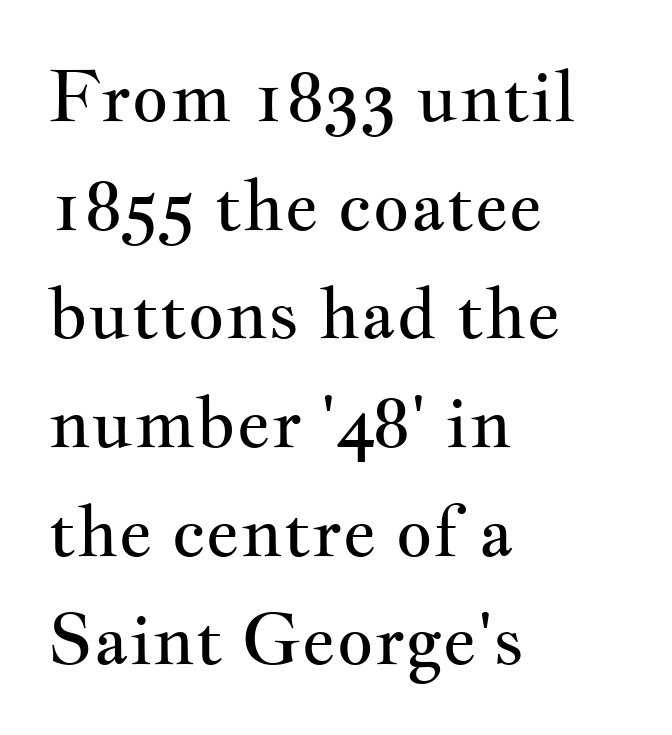
Q: Is the text bold? A: No.
Q: Is the text italic (slanted)? A: No, it is upright.
Q: Is the typeface a serif or a sans-serif typeface? A: Serif.
Q: Is the text underlined? A: No.
Q: How is the paragraph aligned? A: Left-aligned.
Q: Is the spacing between letters normal or unusually wide? A: Normal.
Q: Is the spacing between lines tight, normal or loose? A: Normal.
Q: Width (condensed, normal, or wide)? A: Wide.
Q: Stroke contrast? A: Medium.
Q: x-height? A: Small.
Q: Monospaced? A: No.
